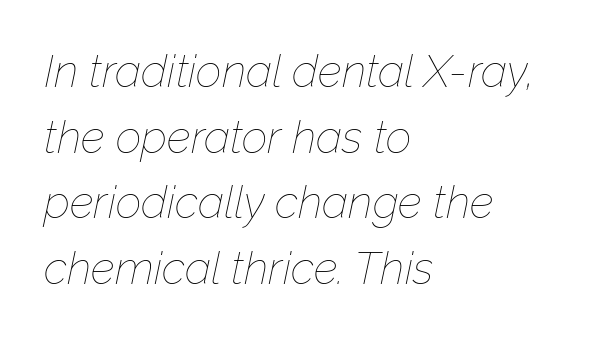
The image shows 45 px thin type, italic (leaning right); set left-aligned, normal line spacing (1.46x), normal letter spacing, not underlined; low stroke contrast and a medium x-height.
